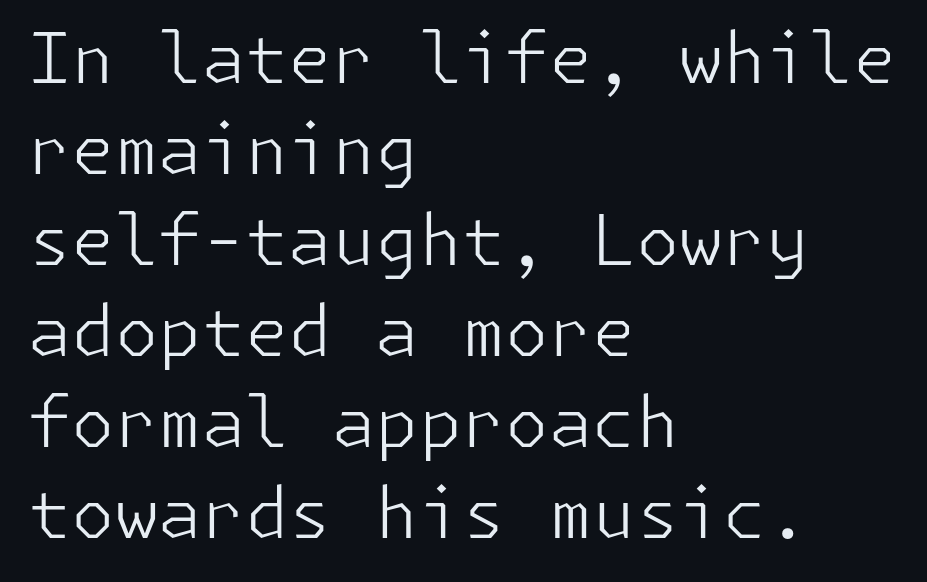
{"serif": "no", "italic": "no", "bold": "no", "weight": "light", "width": "normal", "stroke_contrast": "low", "x_height": "medium", "underline": "no", "align": "left", "line_spacing": "normal", "line_spacing_ratio": 1.3, "letter_spacing": "normal", "letter_spacing_em": 0.0, "glyph_px": 70}
